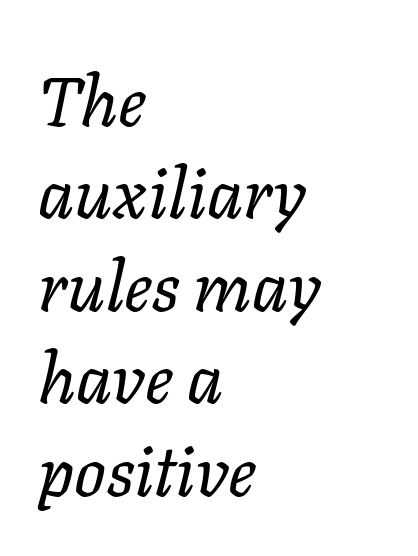
Q: Is the text bold? A: No.
Q: Is the text italic (slanted)? A: Yes, it leans right by about 11 degrees.
Q: Is the text underlined? A: No.
Q: How is the paragraph aligned? A: Left-aligned.
Q: Is the spacing between letters normal or unusually wide? A: Normal.
Q: Is the spacing between lines tight, normal or loose? A: Normal.
Q: Width (condensed, normal, or wide)? A: Normal.
Q: Stroke contrast? A: Low.
Q: x-height? A: Medium.
Q: Monospaced? A: No.
